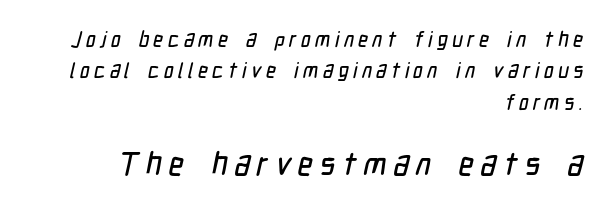
Q: Is the typeface a serif or a sans-serif typeface? A: Sans-serif.
Q: Is the text underlined? A: No.
Q: How is the paragraph aligned? A: Right-aligned.
Q: Is the spacing between letters normal or unusually wide? A: Unusually wide.
Q: Is the spacing between lines tight, normal or loose? A: Normal.
Q: Which block of text is set in a larger size, the first (top) or the second (bottom)? A: The second (bottom) one.
Q: Width (condensed, normal, or wide)? A: Condensed.
Q: Stroke contrast? A: Low.
Q: x-height? A: Medium.
Q: Monospaced? A: No.
